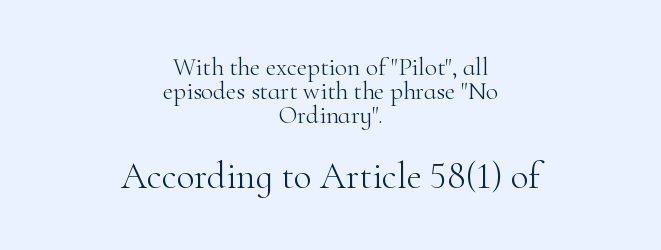
{"serif": "yes", "italic": "no", "bold": "no", "weight": "light", "width": "normal", "stroke_contrast": "high", "x_height": "small", "monospaced": "no", "underline": "no", "align": "center", "line_spacing": "tight", "line_spacing_ratio": 0.96, "letter_spacing": "normal", "letter_spacing_em": 0.0, "larger_block": "second", "size_ratio": 1.48, "glyph_px": 37}
